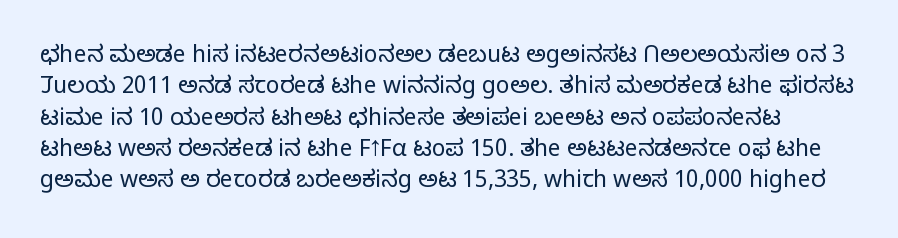
Q: Is the text bold? A: No.
Q: Is the text italic (slanted)? A: No, it is upright.
Q: Is the text underlined? A: No.
Q: Is the spacing between letters normal or unusually wide? A: Normal.
Q: Is the spacing between lines tight, normal or loose? A: Normal.
